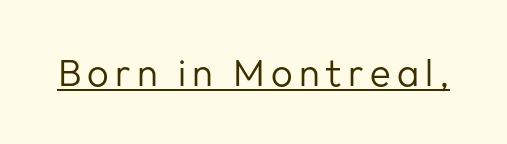
Summary of weight: not heavy and not bold. Underlining? Definitely there. The passage shown is typed in a proportional face where columns would drift. The typeface chosen for these lines omits serifs. Does the lettering tilt? It doesn't — this is upright.
